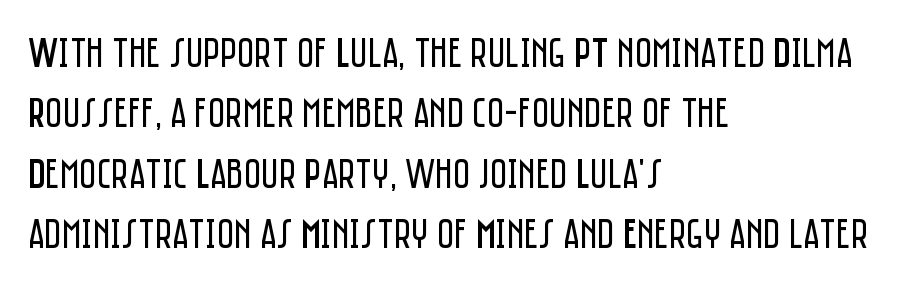
{"serif": "no", "italic": "no", "bold": "no", "weight": "regular", "width": "condensed", "stroke_contrast": "low", "x_height": "large", "monospaced": "no", "underline": "no", "align": "left", "line_spacing": "normal", "line_spacing_ratio": 1.44, "letter_spacing": "normal", "letter_spacing_em": 0.0, "glyph_px": 42}
